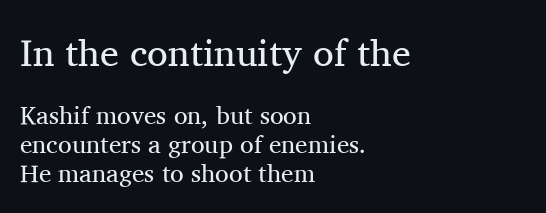
{"serif": "yes", "italic": "no", "bold": "no", "weight": "regular", "width": "normal", "stroke_contrast": "medium", "x_height": "medium", "monospaced": "no", "underline": "no", "align": "left", "line_spacing": "tight", "line_spacing_ratio": 1.15, "letter_spacing": "normal", "letter_spacing_em": 0.0, "larger_block": "first", "size_ratio": 1.52, "glyph_px": 38}
